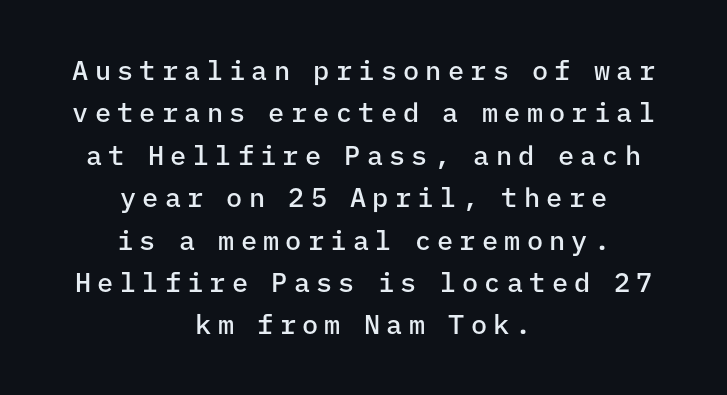
The image shows 27 px text type, upright; set centered, normal line spacing (1.57x), unusually wide letter spacing (+0.23 em), not underlined.
